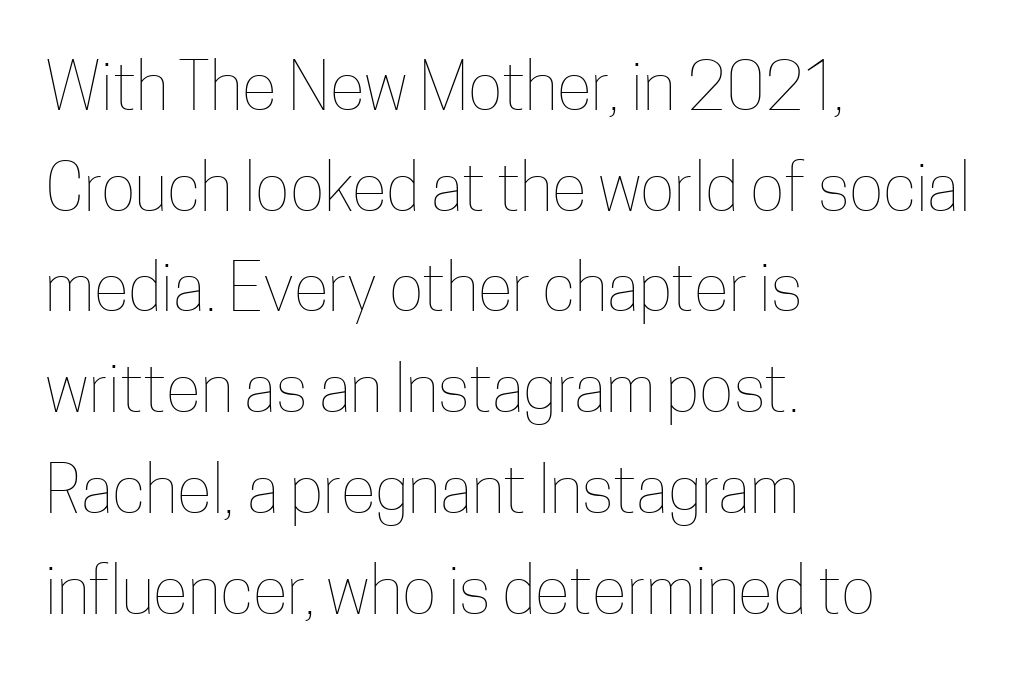
Letters have the restrained weight of plain body copy at most. Left-aligned paragraph, ragged on the right. Bare-footed words on every line. Each new line begins a customary step beneath the previous one. This sample has the flowing, uneven cadence of proportional lettering.
